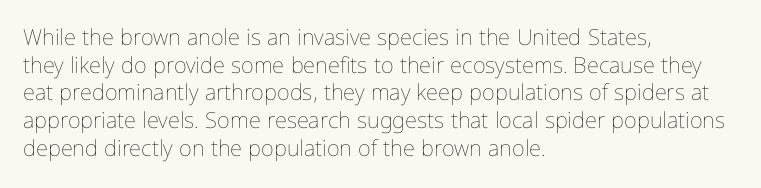
Q: Is the text bold? A: No.
Q: Is the text italic (slanted)? A: No, it is upright.
Q: Is the text underlined? A: No.
Q: How is the paragraph aligned? A: Left-aligned.
Q: Is the spacing between letters normal or unusually wide? A: Normal.
Q: Is the spacing between lines tight, normal or loose? A: Normal.
